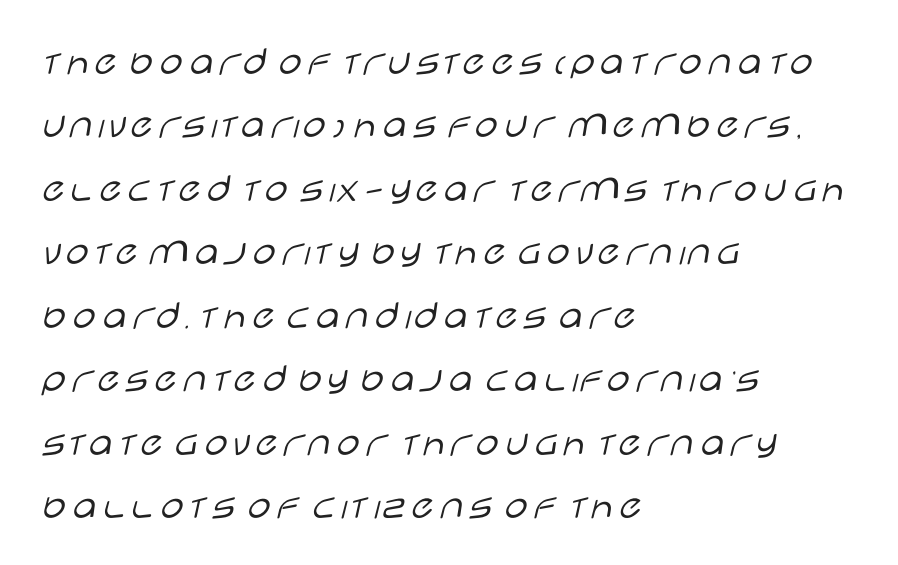
{"serif": "no", "bold": "no", "weight": "light", "width": "wide", "stroke_contrast": "low", "x_height": "large", "monospaced": "no", "underline": "no", "align": "left", "line_spacing": "normal", "line_spacing_ratio": 1.51, "letter_spacing": "normal", "letter_spacing_em": 0.0, "glyph_px": 42}
